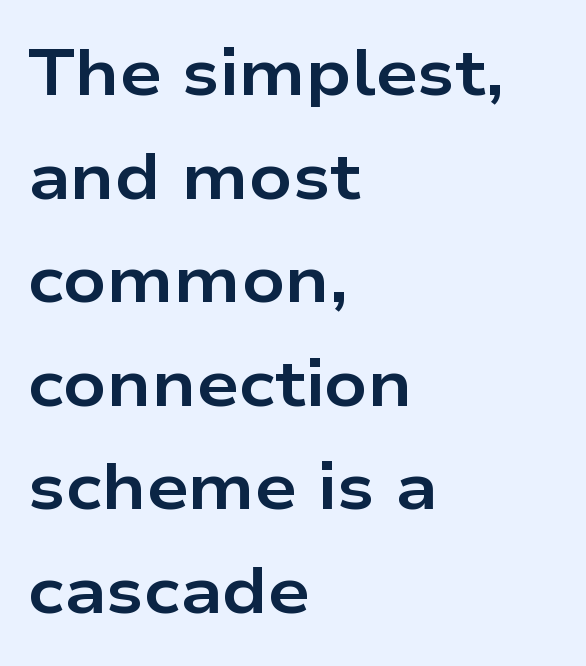
{"serif": "no", "italic": "no", "bold": "yes", "weight": "bold", "width": "wide", "stroke_contrast": "low", "x_height": "medium", "monospaced": "no", "underline": "no", "align": "left", "line_spacing": "normal", "line_spacing_ratio": 1.57, "letter_spacing": "normal", "letter_spacing_em": 0.0, "glyph_px": 66}
